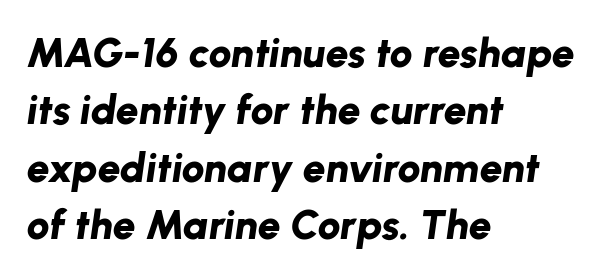
Q: Is the text bold? A: Yes.
Q: Is the text italic (slanted)? A: Yes, it leans right by about 8 degrees.
Q: Is the text underlined? A: No.
Q: How is the paragraph aligned? A: Left-aligned.
Q: Is the spacing between letters normal or unusually wide? A: Normal.
Q: Is the spacing between lines tight, normal or loose? A: Normal.
Q: Width (condensed, normal, or wide)? A: Normal.
Q: Stroke contrast? A: Low.
Q: x-height? A: Medium.
Q: Monospaced? A: No.
